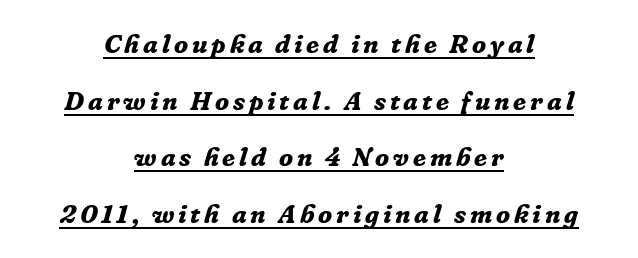
The image shows 26 px bold type, italic (leaning right); set centered, loose line spacing (2.18x), underlined.
